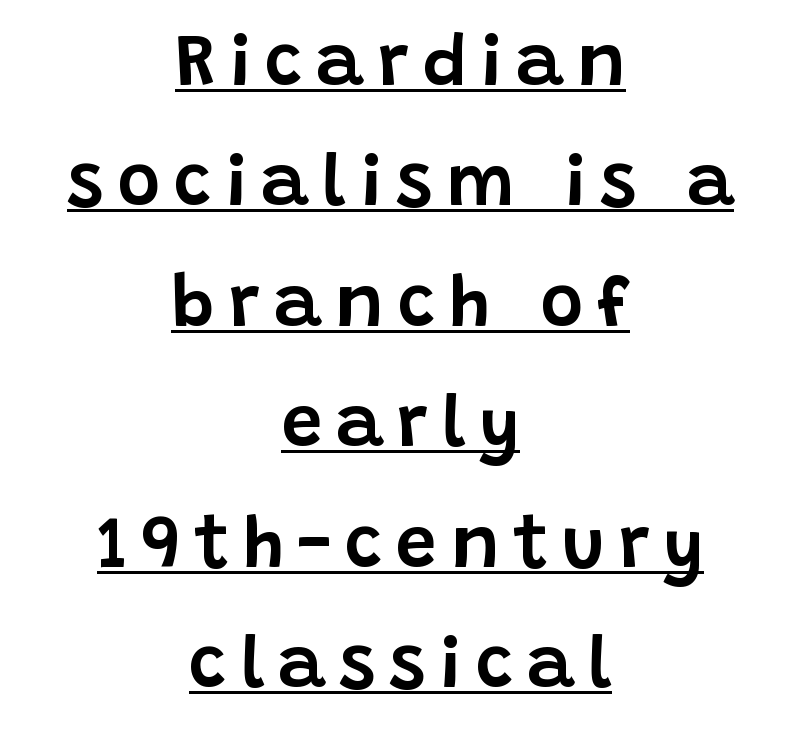
Q: Is the text italic (slanted)? A: No, it is upright.
Q: Is the typeface a serif or a sans-serif typeface? A: Sans-serif.
Q: Is the text underlined? A: Yes.
Q: How is the paragraph aligned? A: Centered.
Q: Is the spacing between lines tight, normal or loose? A: Normal.
Q: Width (condensed, normal, or wide)? A: Normal.
Q: Stroke contrast? A: Low.
Q: x-height? A: Large.
Q: Monospaced? A: No.
